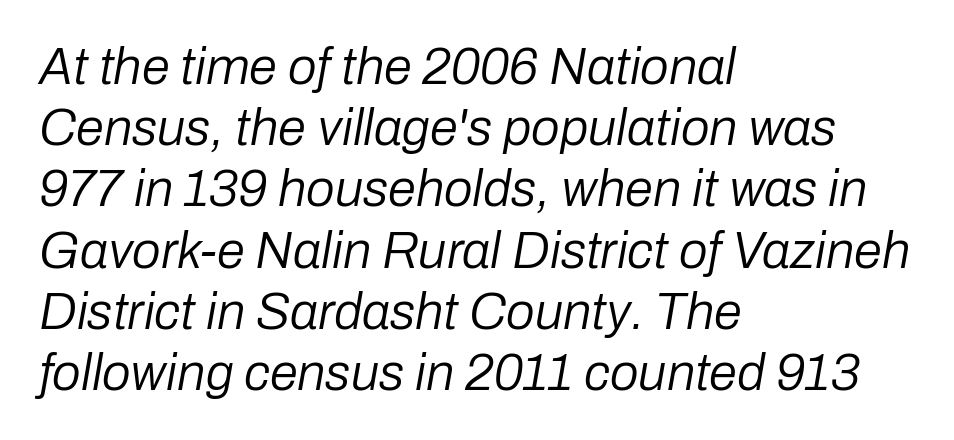
The image shows 51 px regular-weight type, italic (leaning right); set left-aligned, line spacing 1.2x, normal letter spacing, not underlined; low stroke contrast and a medium x-height.
